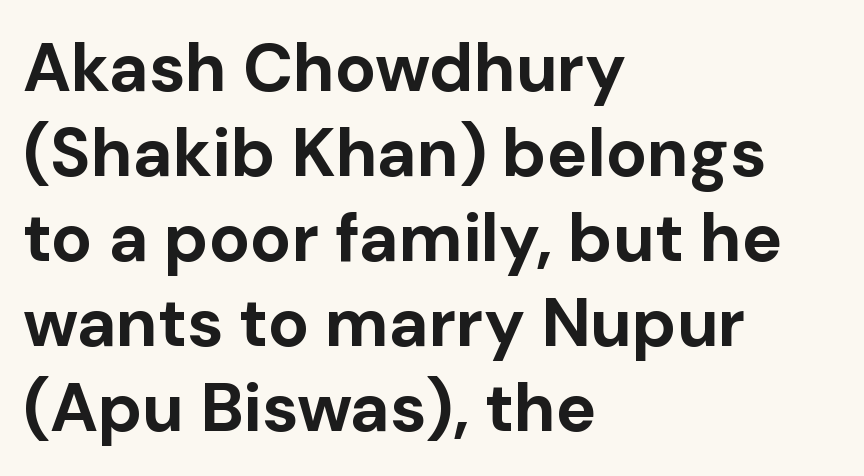
The image shows 68 px bold sans-serif type, upright; set left-aligned, normal line spacing (1.25x), normal letter spacing, not underlined; low stroke contrast and a medium x-height.
